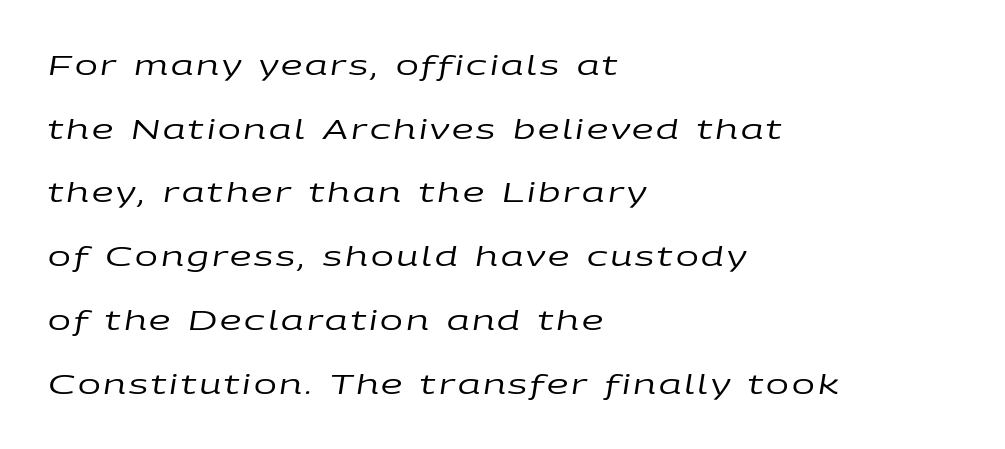
The image shows 27 px text type, italic (leaning right); set left-aligned, loose line spacing (2.36x), not underlined.
